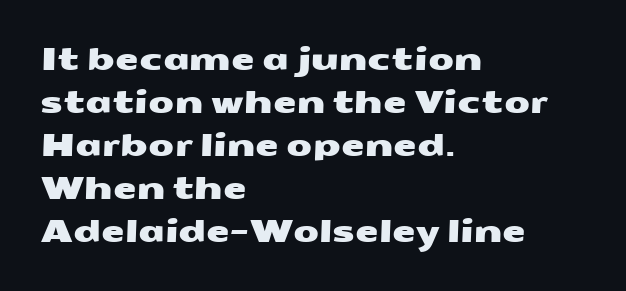
{"serif": "no", "width": "wide", "stroke_contrast": "medium", "x_height": "medium", "monospaced": "no", "underline": "no", "align": "left", "line_spacing": "normal", "line_spacing_ratio": 1.43, "letter_spacing": "normal", "letter_spacing_em": 0.0, "glyph_px": 30}
